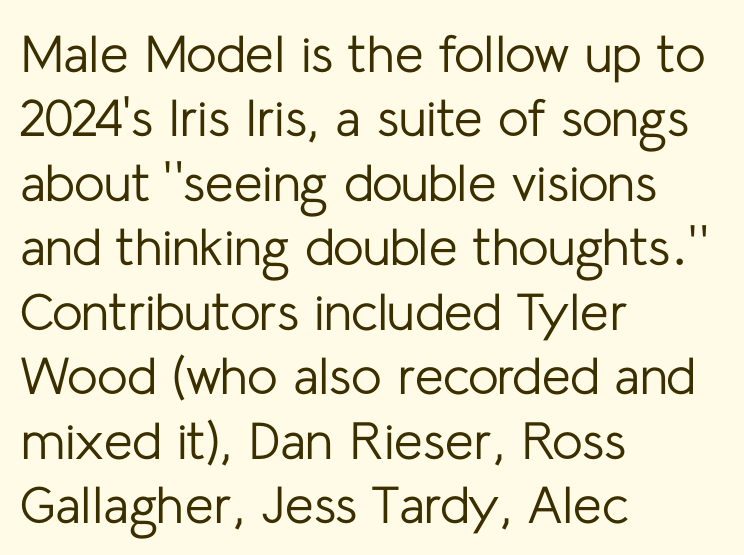
The letters advance in unequal steps, a hallmark of proportional type. Just letters on the line, the space beneath them empty. The text block is weighted toward the left margin, trailing off unevenly rightward. The axis of the letterforms is exactly vertical. The characters display no serif detailing; their extremities are plain. Honestly, the letter spacing is just normal — you wouldn't notice it.
